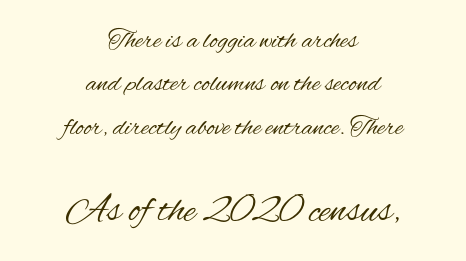
Q: Is the text bold? A: No.
Q: Is the text italic (slanted)? A: Yes.
Q: Is the typeface a serif or a sans-serif typeface? A: Sans-serif.
Q: Is the text underlined? A: No.
Q: How is the paragraph aligned? A: Centered.
Q: Is the spacing between letters normal or unusually wide? A: Normal.
Q: Is the spacing between lines tight, normal or loose? A: Normal.
Q: Which block of text is set in a larger size, the first (top) or the second (bottom)? A: The second (bottom) one.
Q: Width (condensed, normal, or wide)? A: Condensed.
Q: Stroke contrast? A: Medium.
Q: x-height? A: Small.
Q: Monospaced? A: No.
